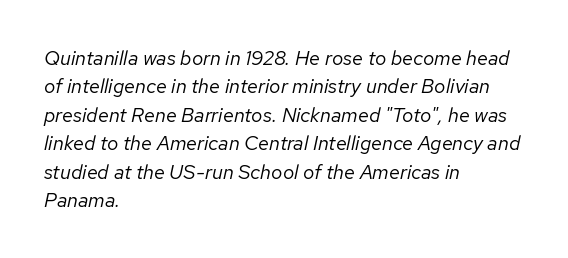
Q: Is the text bold? A: No.
Q: Is the text italic (slanted)? A: Yes, it leans right by about 12 degrees.
Q: Is the text underlined? A: No.
Q: How is the paragraph aligned? A: Left-aligned.
Q: Is the spacing between letters normal or unusually wide? A: Normal.
Q: Is the spacing between lines tight, normal or loose? A: Normal.
